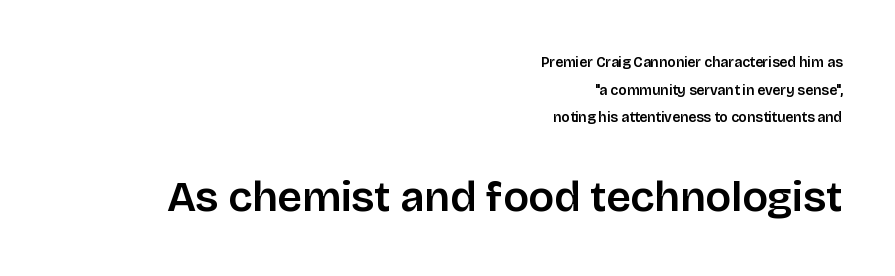
Q: Is the text italic (slanted)? A: No, it is upright.
Q: Is the typeface a serif or a sans-serif typeface? A: Sans-serif.
Q: Is the text underlined? A: No.
Q: How is the paragraph aligned? A: Right-aligned.
Q: Is the spacing between letters normal or unusually wide? A: Normal.
Q: Is the spacing between lines tight, normal or loose? A: Loose.
Q: Which block of text is set in a larger size, the first (top) or the second (bottom)? A: The second (bottom) one.
Q: Width (condensed, normal, or wide)? A: Normal.
Q: Stroke contrast? A: Low.
Q: x-height? A: Large.
Q: Monospaced? A: No.
